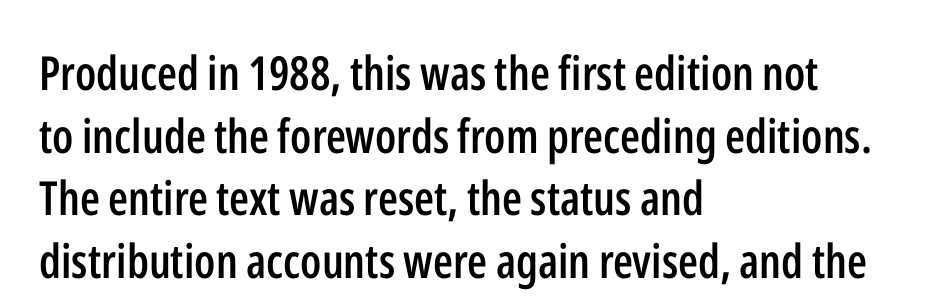
The image shows 47 px semibold, condensed sans-serif type, upright; set left-aligned, normal line spacing (1.33x), normal letter spacing, not underlined; low stroke contrast and a medium x-height.
